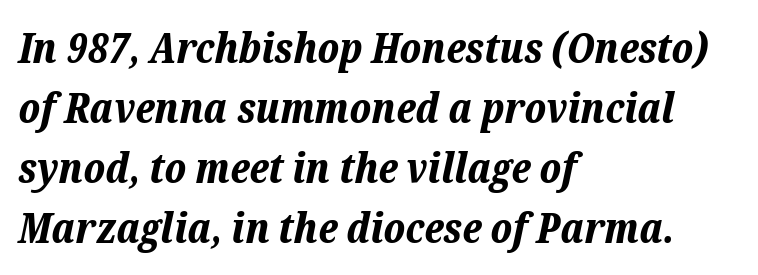
Compared with ordinary roman type, these characters are visibly tilted. Think of a printed novel: that variable character pitch is what you see here. Evenly set lines give the paragraph a standard silhouette. The setting favours the left margin, as ordinary paragraphs usually do.
